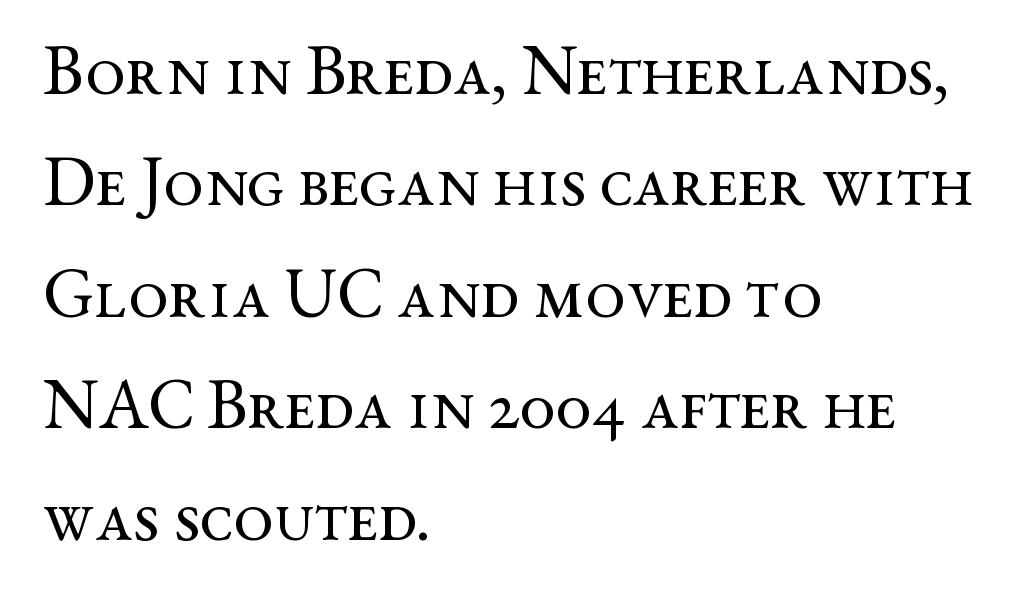
Q: Is the text bold? A: No.
Q: Is the text italic (slanted)? A: No, it is upright.
Q: Is the typeface a serif or a sans-serif typeface? A: Serif.
Q: Is the text underlined? A: No.
Q: How is the paragraph aligned? A: Left-aligned.
Q: Is the spacing between letters normal or unusually wide? A: Normal.
Q: Is the spacing between lines tight, normal or loose? A: Normal.
Q: Width (condensed, normal, or wide)? A: Wide.
Q: Stroke contrast? A: Medium.
Q: x-height? A: Medium.
Q: Monospaced? A: No.
